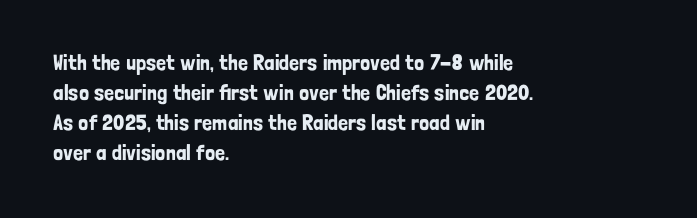
{"italic": "no", "underline": "no", "align": "left", "line_spacing": "normal", "line_spacing_ratio": 1.36, "letter_spacing": "normal", "letter_spacing_em": 0.0, "glyph_px": 22}
